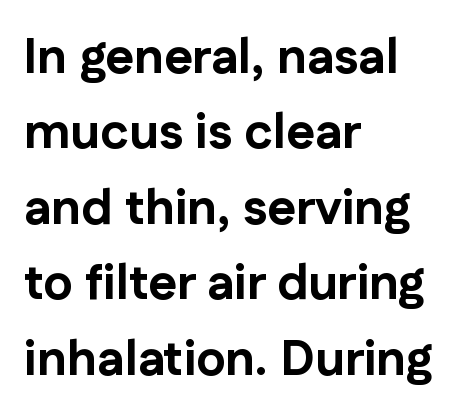
The image shows 49 px bold sans-serif type, upright; set left-aligned, normal line spacing (1.54x), normal letter spacing, not underlined; low stroke contrast and a medium x-height.
